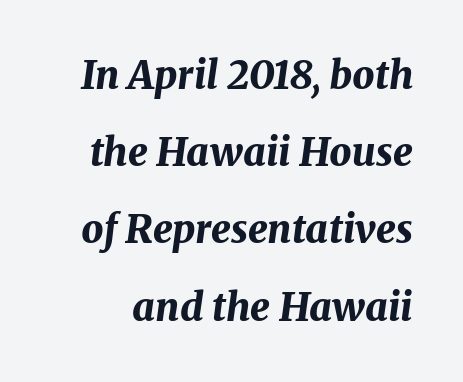
Q: Is the text bold? A: Yes.
Q: Is the text italic (slanted)? A: Yes, it leans right by about 8 degrees.
Q: Is the text underlined? A: No.
Q: Is the spacing between letters normal or unusually wide? A: Normal.
Q: Is the spacing between lines tight, normal or loose? A: Loose.
Q: Width (condensed, normal, or wide)? A: Normal.
Q: Stroke contrast? A: Medium.
Q: x-height? A: Medium.
Q: Monospaced? A: No.
